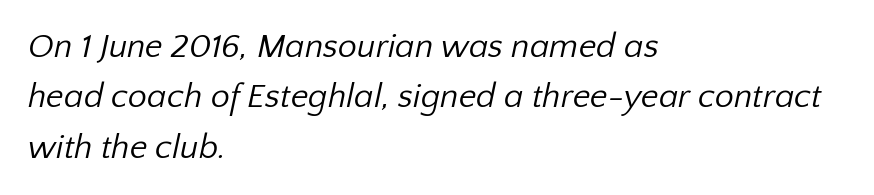
Reading down the column, the eye jumps a familiar distance to each next line. The setting favours the left margin, as ordinary paragraphs usually do. Quick note: underline off. Is the letter spacing exaggerated? No — it looks like the ordinary default. The letters advance in unequal steps, a hallmark of proportional type.
